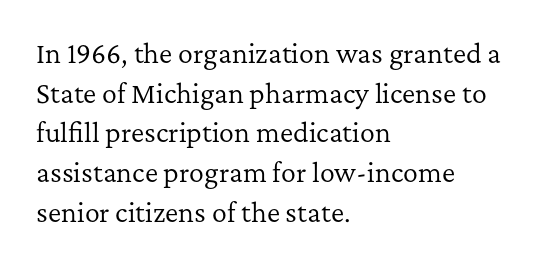
No italicization has been applied; the sample stays upright. Which margin do the lines hug? The left one — the right edge is uneven. Interline gaps are of average width in this sample. Descender tails drop into unmarked territory.
